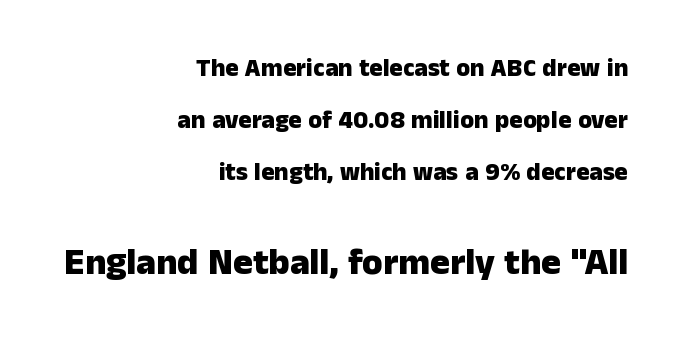
{"serif": "no", "italic": "no", "bold": "yes", "weight": "heavy", "width": "normal", "stroke_contrast": "low", "x_height": "medium", "monospaced": "no", "underline": "no", "align": "right", "line_spacing": "loose", "line_spacing_ratio": 2.08, "letter_spacing": "normal", "letter_spacing_em": 0.0, "larger_block": "second", "size_ratio": 1.48, "glyph_px": 37}
